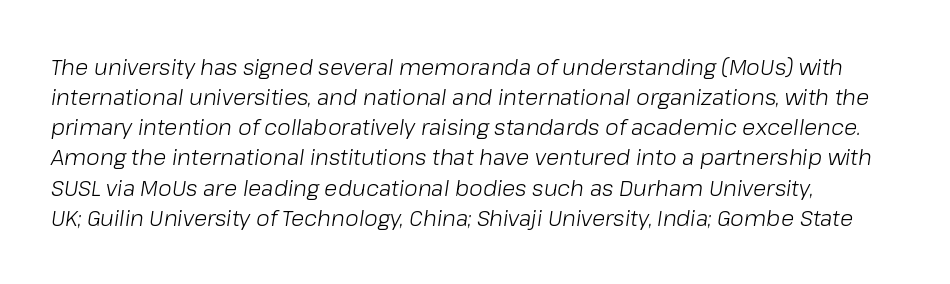
The image shows 22 px text type, italic (leaning right); set left-aligned, normal line spacing (1.37x), normal letter spacing, not underlined.
